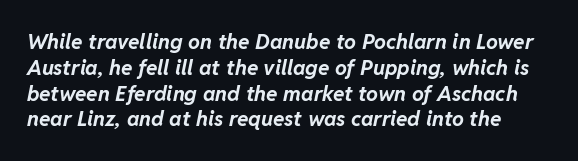
{"italic": "yes", "lean": "right", "slant_degrees": 11, "bold": "yes", "underline": "no", "line_spacing_ratio": 1.23, "letter_spacing": "normal", "letter_spacing_em": 0.0, "glyph_px": 21}
